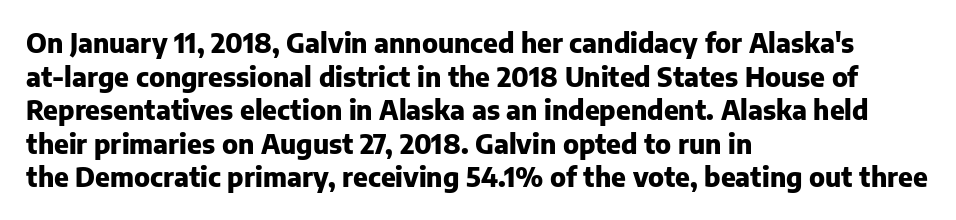
{"italic": "no", "bold": "yes", "underline": "no", "align": "left", "line_spacing": "normal", "line_spacing_ratio": 1.29, "letter_spacing": "normal", "letter_spacing_em": 0.0, "glyph_px": 26}
